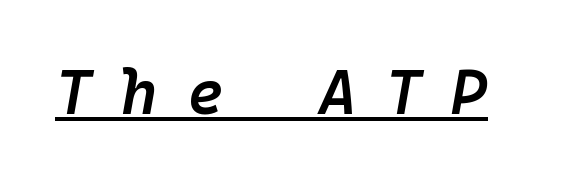
The image shows 63 px semibold type, italic (leaning right); set unusually wide letter spacing (+0.46 em), underlined; low stroke contrast and a medium x-height.
